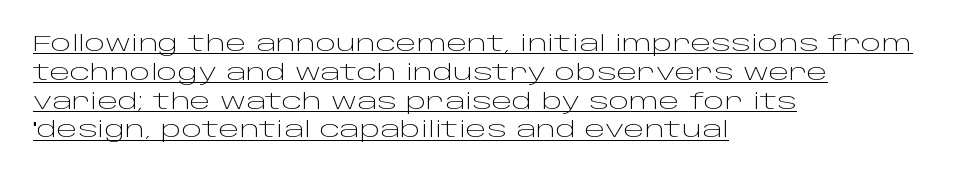
{"italic": "no", "bold": "no", "underline": "yes", "align": "left", "line_spacing": "normal", "line_spacing_ratio": 1.31, "letter_spacing": "normal", "letter_spacing_em": 0.0, "glyph_px": 22}
